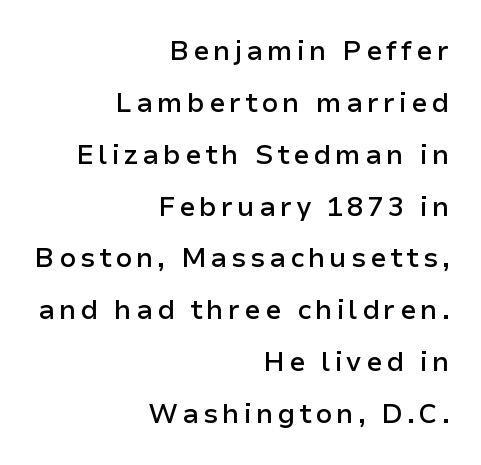
The image shows 27 px text type, upright; set right-aligned, loose line spacing (1.92x), not underlined.
